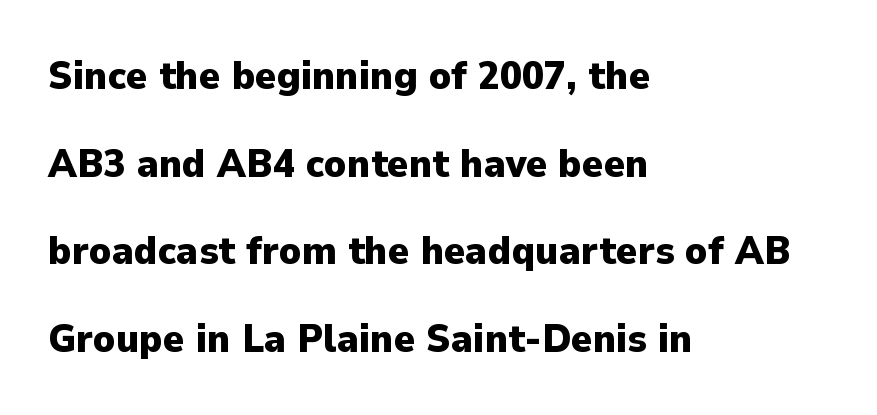
{"serif": "no", "italic": "no", "bold": "yes", "weight": "heavy", "width": "normal", "stroke_contrast": "low", "x_height": "medium", "monospaced": "no", "underline": "no", "align": "left", "line_spacing": "loose", "line_spacing_ratio": 2.19, "letter_spacing": "normal", "letter_spacing_em": 0.0, "glyph_px": 40}
